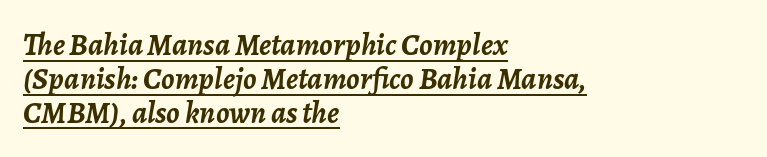
Notice how thick the strokes are: this is what a full bold looks like. The font's italic variant was chosen for this text. Visually the block forms a straight wall on the left and a jagged coastline on the right. The leading is snug, giving the passage a crowded texture. Note the varied advance widths — an 'i' is clearly narrower than an 'm'.
